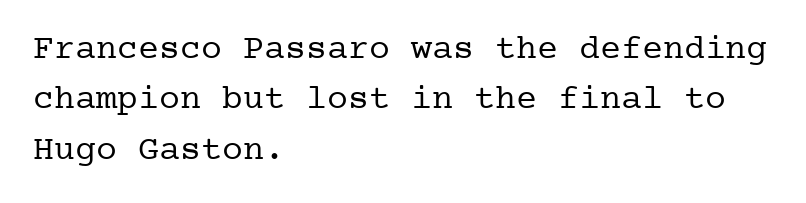
Q: Is the text bold? A: No.
Q: Is the text italic (slanted)? A: No, it is upright.
Q: Is the typeface a serif or a sans-serif typeface? A: Serif.
Q: Is the text underlined? A: No.
Q: How is the paragraph aligned? A: Left-aligned.
Q: Is the spacing between letters normal or unusually wide? A: Normal.
Q: Is the spacing between lines tight, normal or loose? A: Normal.
Q: Width (condensed, normal, or wide)? A: Normal.
Q: Stroke contrast? A: Low.
Q: x-height? A: Medium.
